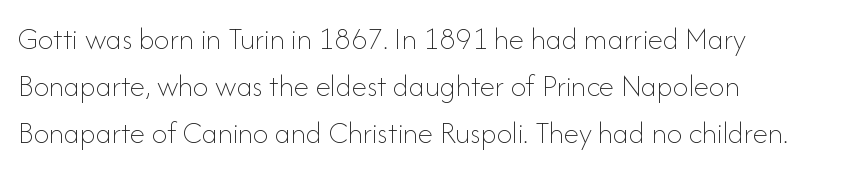
The image shows 31 px thin type, upright; set left-aligned, normal line spacing (1.51x), normal letter spacing, not underlined; low stroke contrast and a small x-height.
